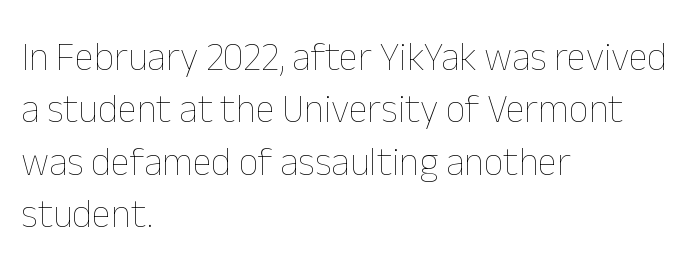
Q: Is the text bold? A: No.
Q: Is the text italic (slanted)? A: No, it is upright.
Q: Is the text underlined? A: No.
Q: How is the paragraph aligned? A: Left-aligned.
Q: Is the spacing between letters normal or unusually wide? A: Normal.
Q: Is the spacing between lines tight, normal or loose? A: Normal.
Q: Width (condensed, normal, or wide)? A: Normal.
Q: Stroke contrast? A: Low.
Q: x-height? A: Medium.
Q: Monospaced? A: No.
